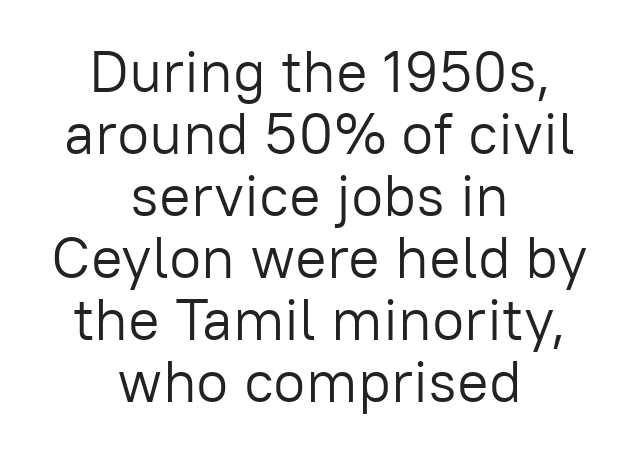
{"serif": "no", "italic": "no", "bold": "no", "weight": "light", "width": "normal", "stroke_contrast": "low", "x_height": "medium", "monospaced": "no", "underline": "no", "align": "center", "line_spacing": "tight", "line_spacing_ratio": 1.05, "letter_spacing": "normal", "letter_spacing_em": 0.0, "glyph_px": 59}
